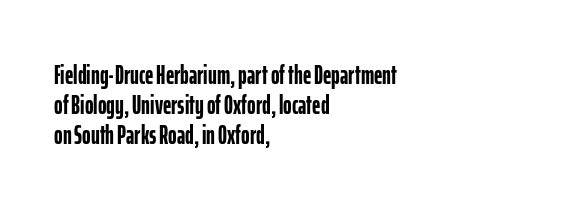
{"italic": "no", "bold": "yes", "underline": "no", "align": "left", "line_spacing_ratio": 1.16, "letter_spacing": "normal", "letter_spacing_em": 0.0, "glyph_px": 26}
